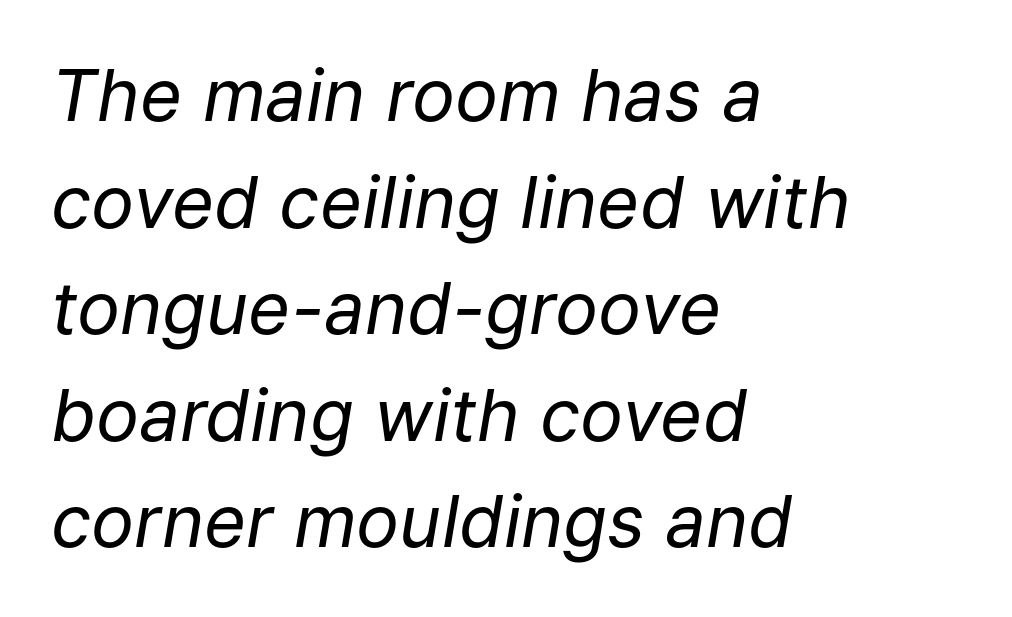
The image shows 72 px regular-weight type, italic (leaning right); set left-aligned, normal line spacing (1.48x), normal letter spacing, not underlined; low stroke contrast and a medium x-height.
